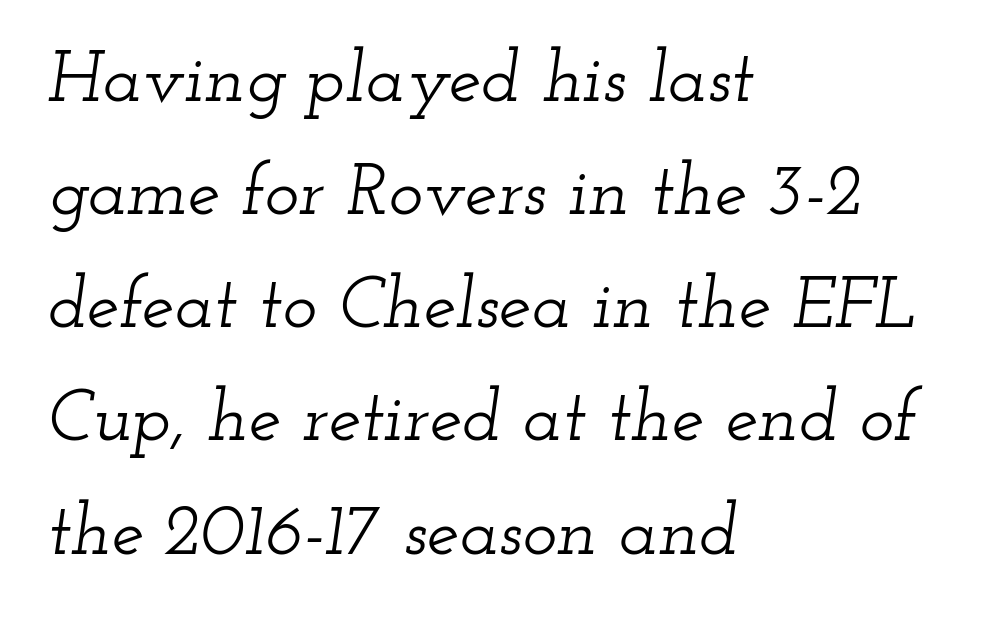
Are there feet on the stems? There are — it's a serif. The vertical gap from one line to the next is medium. The letters advance in unequal steps, a hallmark of proportional type. A typesetter would mark this as italic. Check the space under the baseline: it is left empty.
